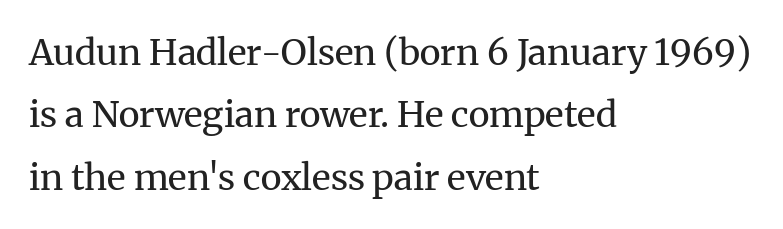
{"serif": "yes", "italic": "no", "bold": "no", "weight": "regular", "width": "normal", "stroke_contrast": "medium", "x_height": "medium", "monospaced": "no", "underline": "no", "align": "left", "line_spacing_ratio": 1.73, "letter_spacing": "normal", "letter_spacing_em": 0.0, "glyph_px": 36}
